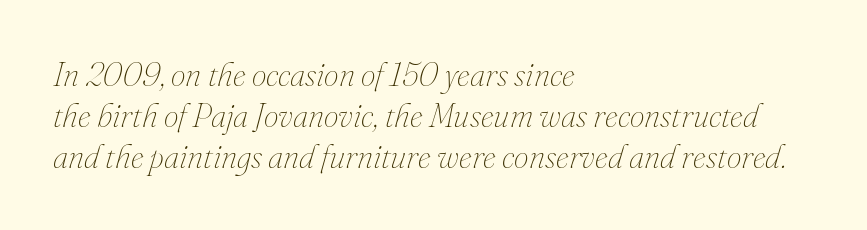
{"italic": "yes", "lean": "right", "slant_degrees": 16, "bold": "no", "weight": "thin", "width": "normal", "stroke_contrast": "medium", "x_height": "small", "monospaced": "no", "underline": "no", "align": "left", "line_spacing_ratio": 1.24, "letter_spacing": "normal", "letter_spacing_em": 0.0, "glyph_px": 33}
